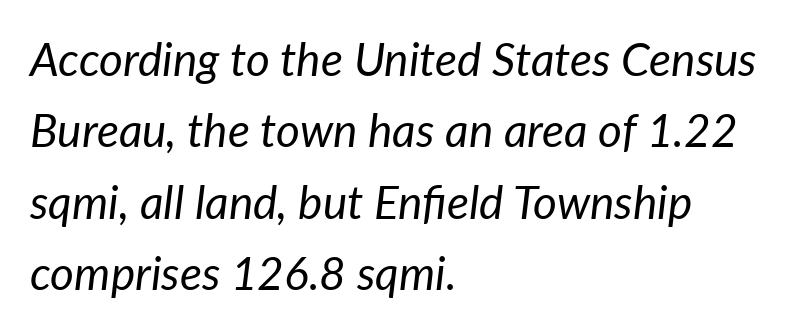
The passage shown has conventional tracking throughout. The text carries the slant typical of an italic or oblique font. How would I describe the line gaps? Plain and ordinary. These lines are rendered in a variable-pitch font.
